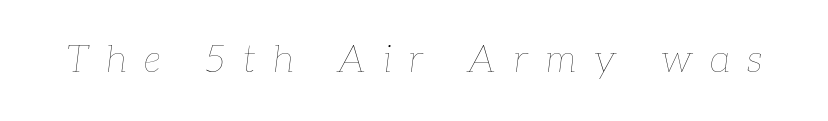
Q: Is the text bold? A: No.
Q: Is the text italic (slanted)? A: Yes, it leans right by about 7 degrees.
Q: Is the text underlined? A: No.
Q: Is the spacing between letters normal or unusually wide? A: Unusually wide.
Q: Width (condensed, normal, or wide)? A: Normal.
Q: Stroke contrast? A: Low.
Q: x-height? A: Medium.
Q: Monospaced? A: No.
